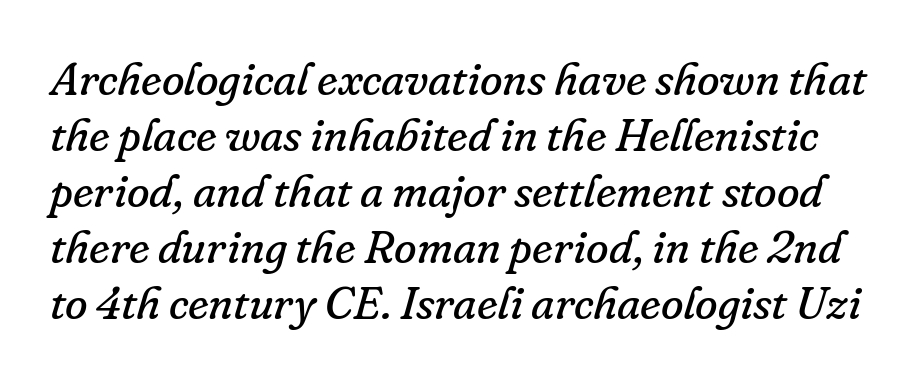
The image shows 46 px regular-weight serif type, italic (leaning right); set line spacing 1.22x, normal letter spacing, not underlined; low stroke contrast and a small x-height.
